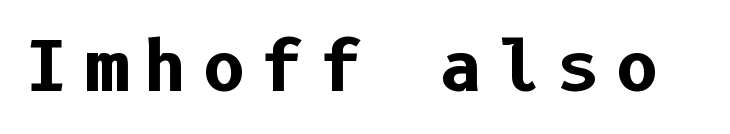
Characters follow at a spacing far wider than the type designer built in. Emphasis by weight is at full strength: bold. Clear beneath every line of the passage. Ascenders rise straight up at ninety degrees. Regarding serifs, this sample does without them.
